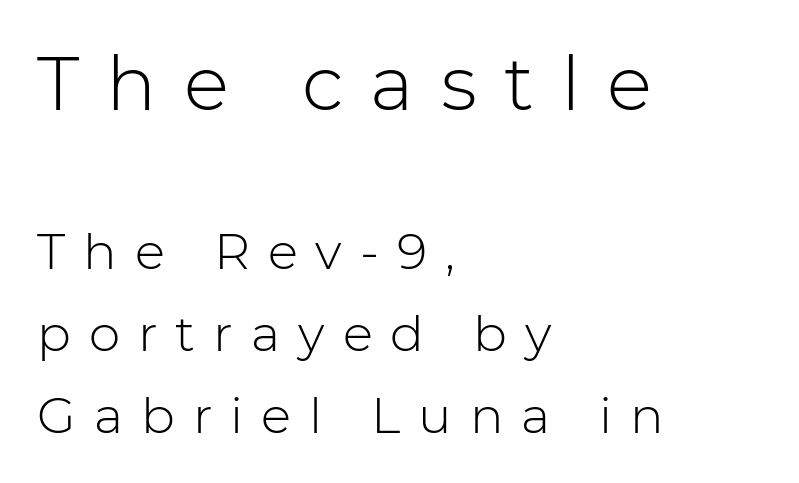
No extra ink here — the face is not bold. The block of text has a typical density, with ordinary space between rows. A typesetter would call this proportional, since set widths differ per character. The horizontal fit of the characters is loose and conspicuously gappy. Does the copy run flush right? No — it runs flush left.
